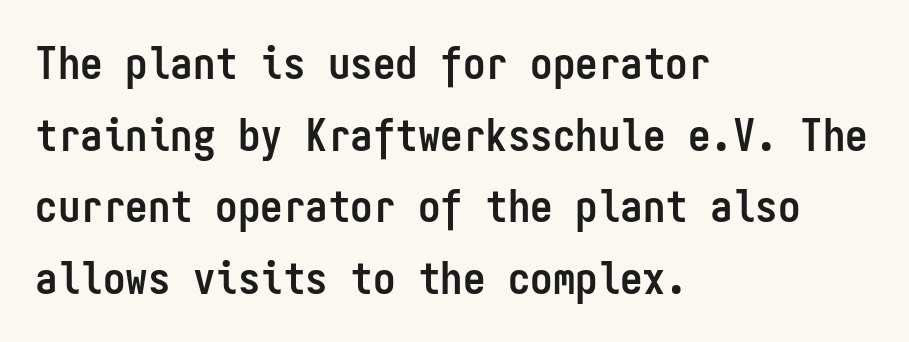
Q: Is the text bold? A: Yes.
Q: Is the text italic (slanted)? A: No, it is upright.
Q: Is the typeface a serif or a sans-serif typeface? A: Sans-serif.
Q: Is the text underlined? A: No.
Q: How is the paragraph aligned? A: Left-aligned.
Q: Is the spacing between letters normal or unusually wide? A: Normal.
Q: Is the spacing between lines tight, normal or loose? A: Normal.
Q: Width (condensed, normal, or wide)? A: Condensed.
Q: Stroke contrast? A: Low.
Q: x-height? A: Medium.
Q: Monospaced? A: Yes.
